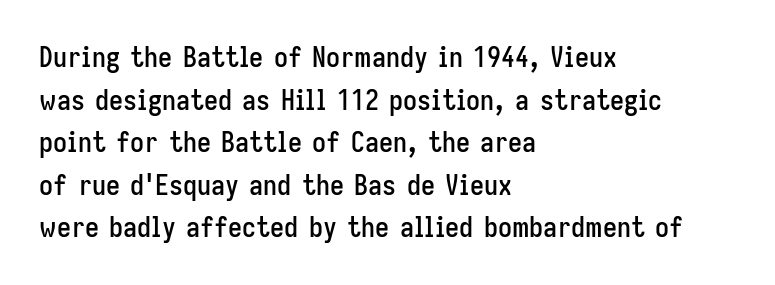
Q: Is the text italic (slanted)? A: No, it is upright.
Q: Is the typeface a serif or a sans-serif typeface? A: Sans-serif.
Q: Is the text underlined? A: No.
Q: How is the paragraph aligned? A: Left-aligned.
Q: Is the spacing between letters normal or unusually wide? A: Normal.
Q: Is the spacing between lines tight, normal or loose? A: Normal.
Q: Width (condensed, normal, or wide)? A: Condensed.
Q: Stroke contrast? A: Low.
Q: x-height? A: Medium.
Q: Monospaced? A: No.
